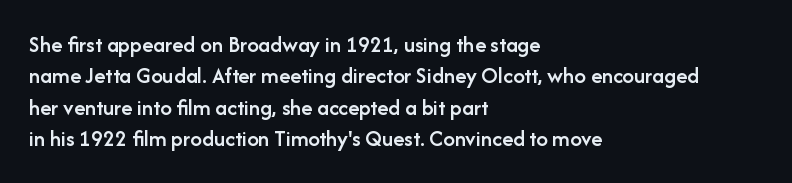
Type without underlining. Compared with an ordinary text face, these strokes are moderately heavier — a semibold. A typesetter would call this zero additional tracking. The vertical gap from one line to the next is medium.
